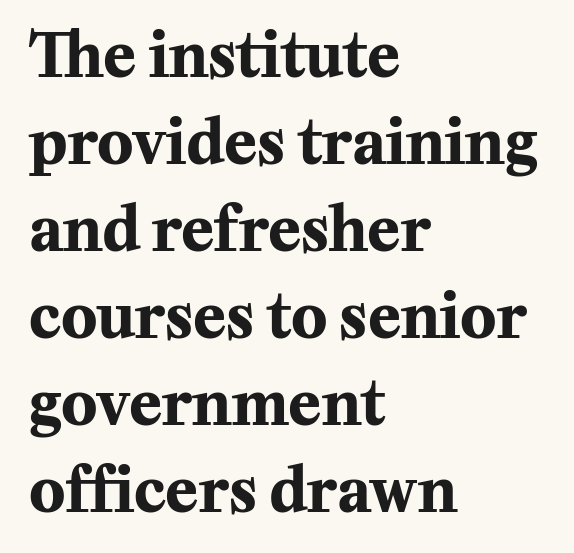
{"serif": "yes", "italic": "no", "bold": "yes", "weight": "bold", "width": "normal", "stroke_contrast": "medium", "x_height": "medium", "monospaced": "no", "underline": "no", "align": "left", "line_spacing": "normal", "line_spacing_ratio": 1.45, "letter_spacing": "normal", "letter_spacing_em": 0.0, "glyph_px": 60}
